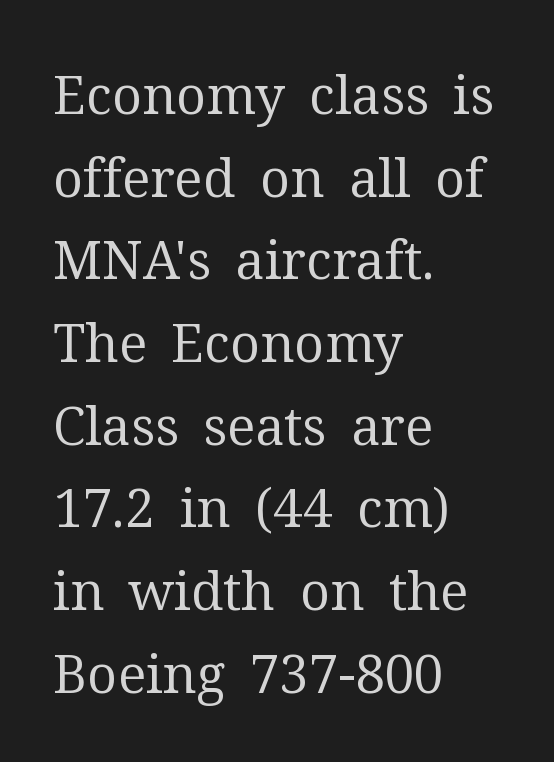
Q: Is the text bold? A: No.
Q: Is the text italic (slanted)? A: No, it is upright.
Q: Is the typeface a serif or a sans-serif typeface? A: Serif.
Q: Is the text underlined? A: No.
Q: How is the paragraph aligned? A: Left-aligned.
Q: Is the spacing between letters normal or unusually wide? A: Normal.
Q: Is the spacing between lines tight, normal or loose? A: Normal.
Q: Width (condensed, normal, or wide)? A: Normal.
Q: Stroke contrast? A: Medium.
Q: x-height? A: Medium.
Q: Monospaced? A: No.
